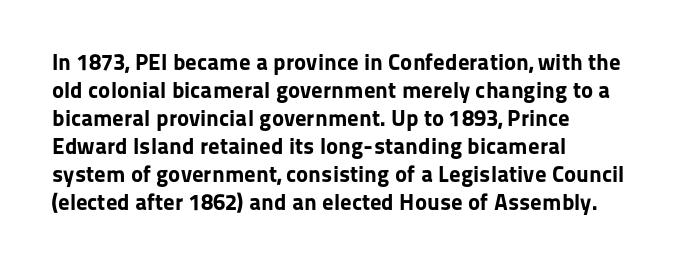
The image shows 23 px bold type, upright; set left-aligned, line spacing 1.22x, normal letter spacing, not underlined.
